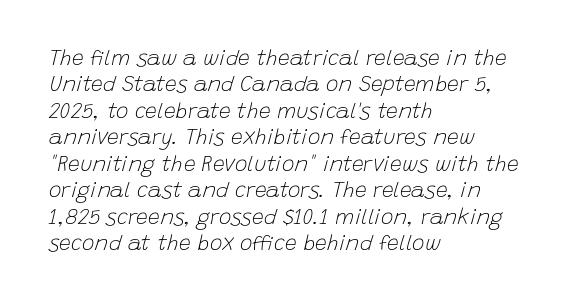
Italic? Definitely — the glyphs are oblique. Successive baselines arrive at the customary interval. Teacher's note: observe the even left margin — that is flush-left alignment. The typesetting does not lean heavy: it is not bold.
